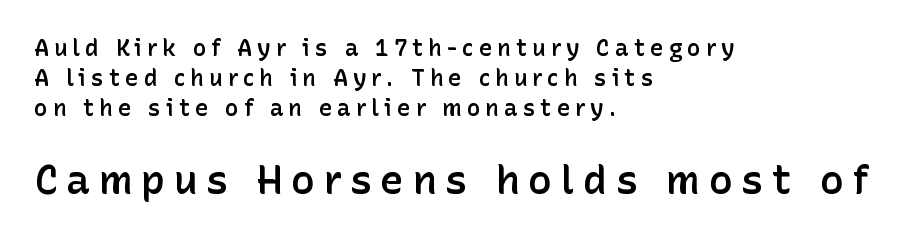
{"serif": "no", "italic": "no", "bold": "semi", "weight": "semibold", "width": "normal", "stroke_contrast": "low", "x_height": "medium", "monospaced": "no", "underline": "no", "align": "left", "line_spacing": "normal", "line_spacing_ratio": 1.3, "letter_spacing": "wide", "letter_spacing_em": 0.21, "larger_block": "second", "size_ratio": 1.74, "glyph_px": 40}
